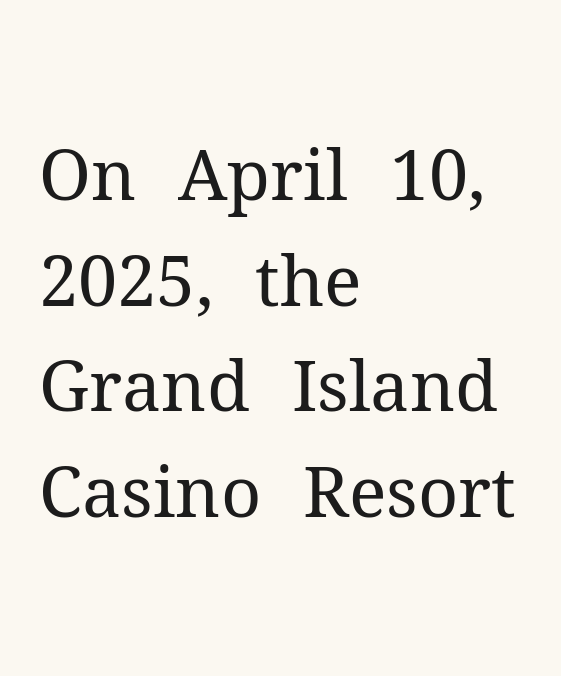
Q: Is the text bold? A: No.
Q: Is the text italic (slanted)? A: No, it is upright.
Q: Is the typeface a serif or a sans-serif typeface? A: Serif.
Q: Is the text underlined? A: No.
Q: How is the paragraph aligned? A: Left-aligned.
Q: Is the spacing between letters normal or unusually wide? A: Normal.
Q: Is the spacing between lines tight, normal or loose? A: Normal.
Q: Width (condensed, normal, or wide)? A: Normal.
Q: Stroke contrast? A: Medium.
Q: x-height? A: Medium.
Q: Monospaced? A: No.
